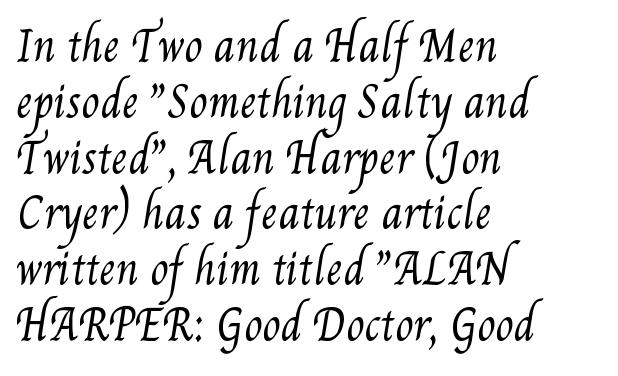
Underline: absent. Stroke mass is kept to a normal reading level or below. Line starts are locked; line ends wander. There is no visible air inserted between adjacent glyphs. Horizontal bands of white between lines are of average thickness.
